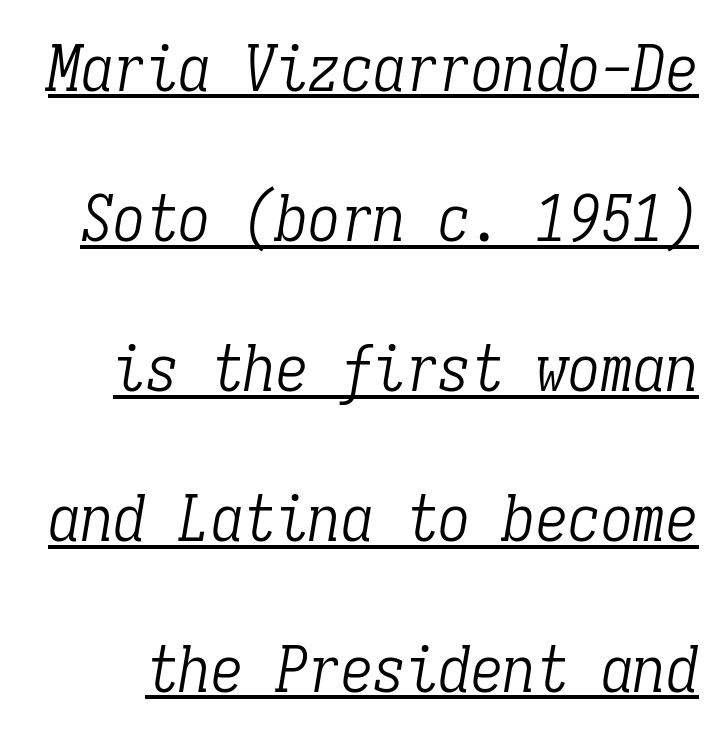
The image shows 65 px light, condensed serif type, italic (leaning right), monospaced; set loose line spacing (2.31x), normal letter spacing, underlined; low stroke contrast and a medium x-height.
